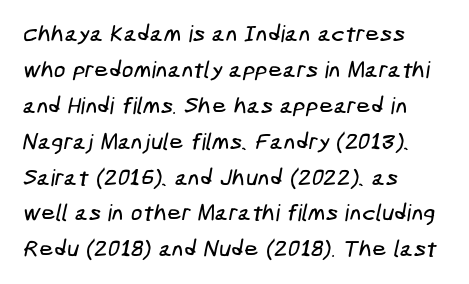
Q: Is the text underlined? A: No.
Q: How is the paragraph aligned? A: Left-aligned.
Q: Is the spacing between letters normal or unusually wide? A: Normal.
Q: Is the spacing between lines tight, normal or loose? A: Normal.
